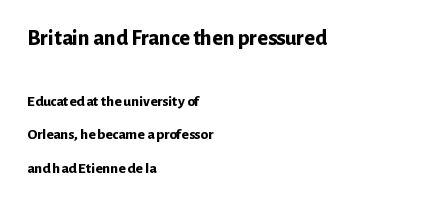
The horizontal fit of the characters is conventional and even. The ragged edge is on the right, which tells us the setting is flush left. The line-height multiplier appears high, well above default. This layout puts the oversized block above and the modest block below.
